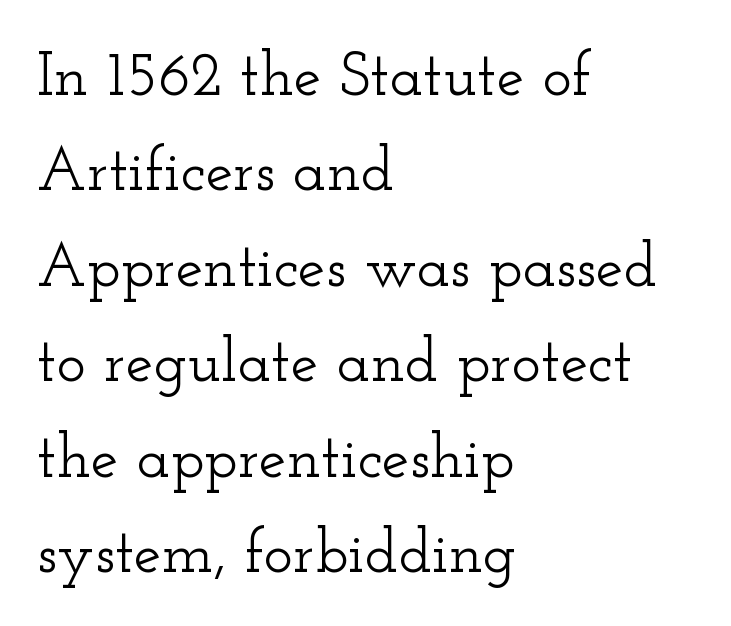
{"serif": "yes", "italic": "no", "width": "wide", "stroke_contrast": "low", "x_height": "small", "monospaced": "no", "underline": "no", "align": "left", "line_spacing": "normal", "line_spacing_ratio": 1.54, "letter_spacing": "normal", "letter_spacing_em": 0.0, "glyph_px": 62}
